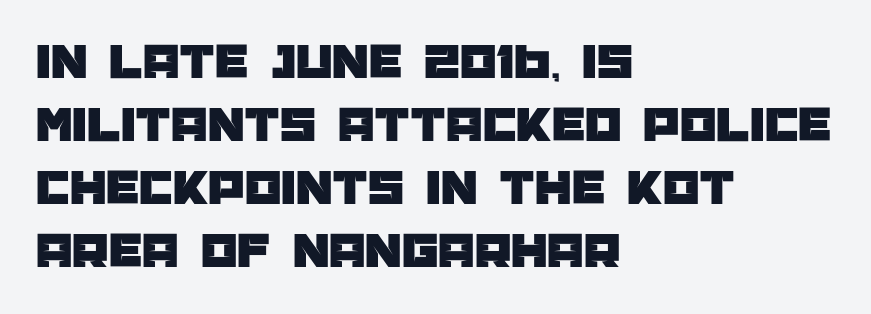
{"serif": "no", "italic": "no", "width": "normal", "stroke_contrast": "low", "x_height": "large", "monospaced": "no", "underline": "no", "align": "left", "line_spacing_ratio": 1.21, "letter_spacing": "normal", "letter_spacing_em": 0.0, "glyph_px": 52}
